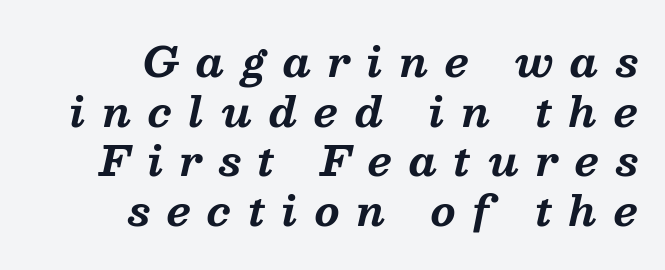
Q: Is the text bold? A: Yes.
Q: Is the text italic (slanted)? A: Yes, it leans right by about 13 degrees.
Q: Is the typeface a serif or a sans-serif typeface? A: Serif.
Q: Is the text underlined? A: No.
Q: How is the paragraph aligned? A: Right-aligned.
Q: Is the spacing between letters normal or unusually wide? A: Unusually wide.
Q: Width (condensed, normal, or wide)? A: Normal.
Q: Stroke contrast? A: Medium.
Q: x-height? A: Medium.
Q: Monospaced? A: No.
